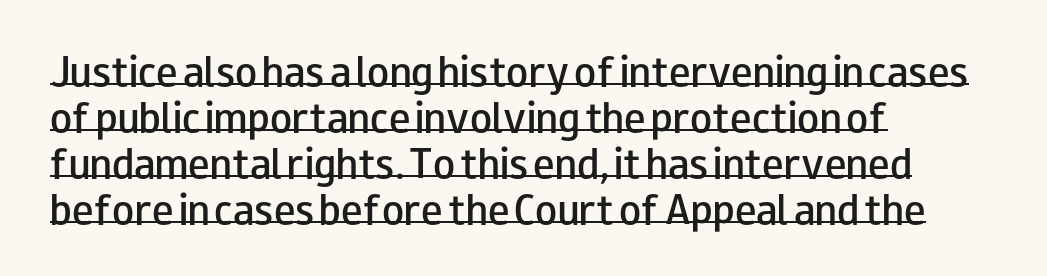
The image shows 36 px semibold, wide sans-serif type, upright; set left-aligned, normal line spacing (1.28x), normal letter spacing, underlined; low stroke contrast and a small x-height.
